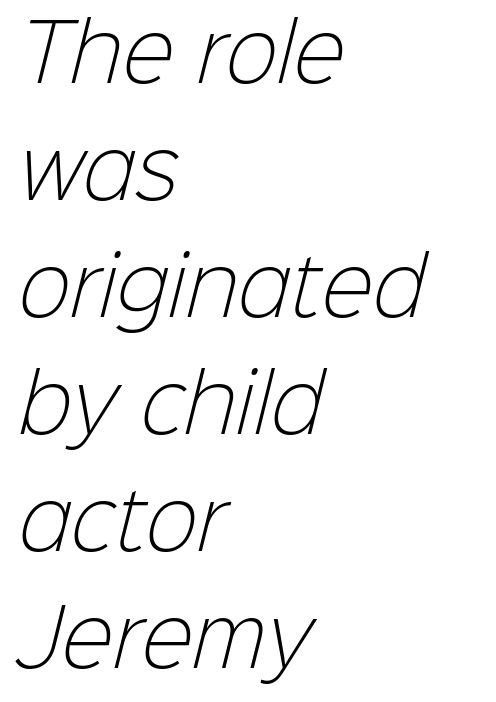
These lines are rendered in a variable-pitch font. One glance says typical: line gaps are just what's usual. There is no visible air inserted between adjacent glyphs. The string is rendered with underlining switched off.
